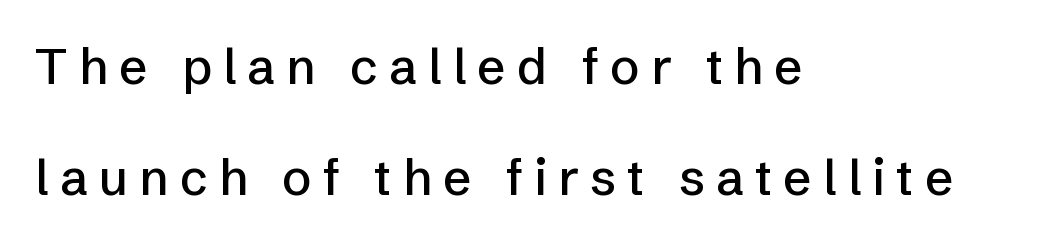
Here the designer chose a conventional face with non-uniform glyph widths. Posture: upright roman. Students, observe: this is what heavily led, spacious text looks like. No feet cap the strokes, marking this as sans-serif type. Clear beneath every line of the passage.
